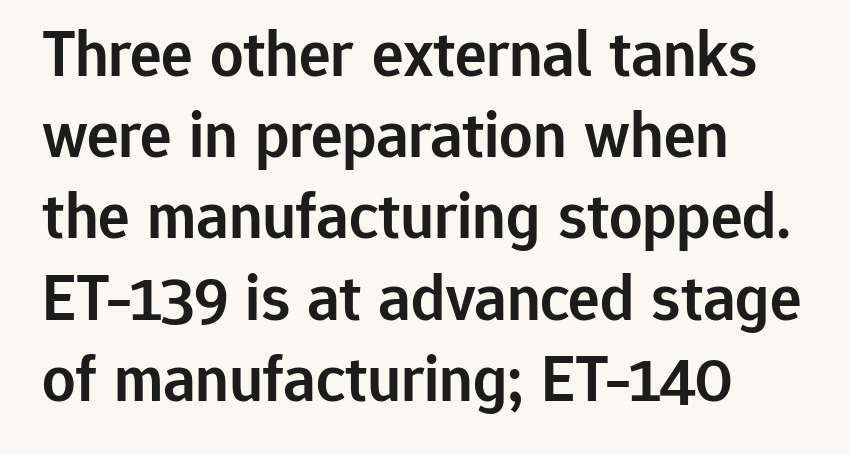
The passage shown is typed in a proportional face where columns would drift. The paragraph has a hard left edge and a soft right edge. Each word holds together tightly as a unit, with standard inter-letter gaps. This sample uses an upright cut, with every glyph sitting square on the baseline. Classification — sans serif. Unmarked baselines from the first word to the last.
